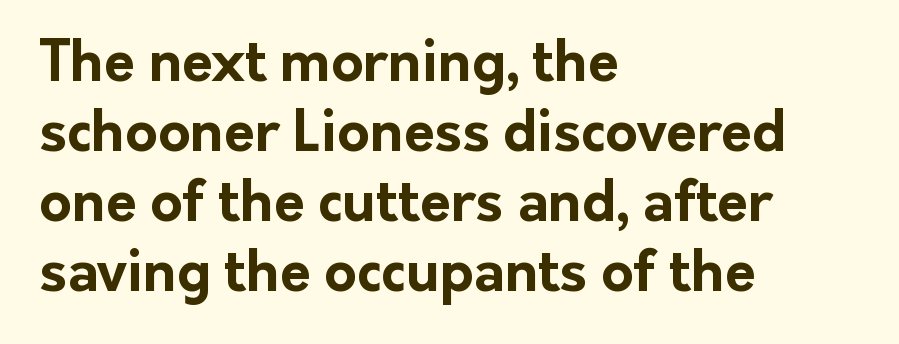
Q: Is the text bold? A: Yes.
Q: Is the text italic (slanted)? A: No, it is upright.
Q: Is the typeface a serif or a sans-serif typeface? A: Sans-serif.
Q: Is the text underlined? A: No.
Q: How is the paragraph aligned? A: Left-aligned.
Q: Is the spacing between letters normal or unusually wide? A: Normal.
Q: Is the spacing between lines tight, normal or loose? A: Normal.
Q: Width (condensed, normal, or wide)? A: Normal.
Q: Stroke contrast? A: Low.
Q: x-height? A: Medium.
Q: Monospaced? A: No.
